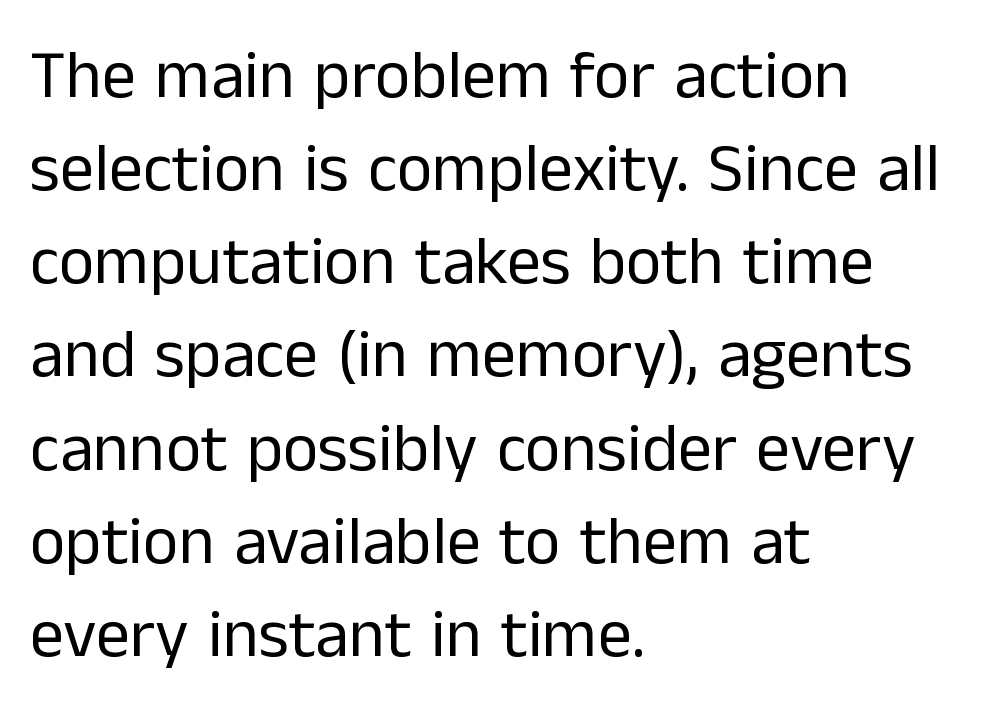
Q: Is the text bold? A: No.
Q: Is the text italic (slanted)? A: No, it is upright.
Q: Is the typeface a serif or a sans-serif typeface? A: Sans-serif.
Q: Is the text underlined? A: No.
Q: How is the paragraph aligned? A: Left-aligned.
Q: Is the spacing between letters normal or unusually wide? A: Normal.
Q: Is the spacing between lines tight, normal or loose? A: Normal.
Q: Width (condensed, normal, or wide)? A: Normal.
Q: Stroke contrast? A: Low.
Q: x-height? A: Medium.
Q: Monospaced? A: No.
